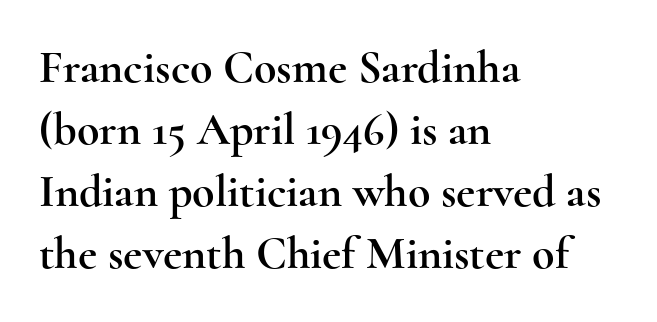
The image shows 46 px wide serif type, upright; set left-aligned, normal line spacing (1.35x), normal letter spacing, not underlined; a small x-height.
